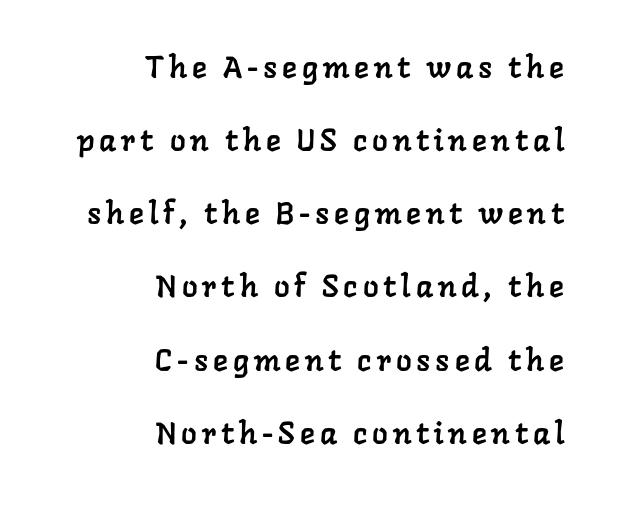
Q: Is the typeface a serif or a sans-serif typeface? A: Serif.
Q: Is the text underlined? A: No.
Q: How is the paragraph aligned? A: Right-aligned.
Q: Is the spacing between lines tight, normal or loose? A: Loose.
Q: Width (condensed, normal, or wide)? A: Normal.
Q: Stroke contrast? A: Low.
Q: x-height? A: Medium.
Q: Monospaced? A: No.
